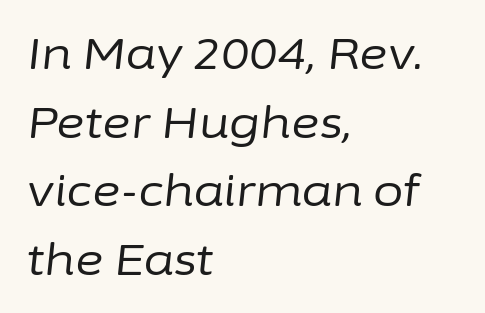
This block has exactly the height ordinary leading produces. These lines are set flush left with a ragged right edge. Summary of weight: not heavy and not bold. There's an unmistakable incline to the writing here. Words float on clear page, feet unadorned.
